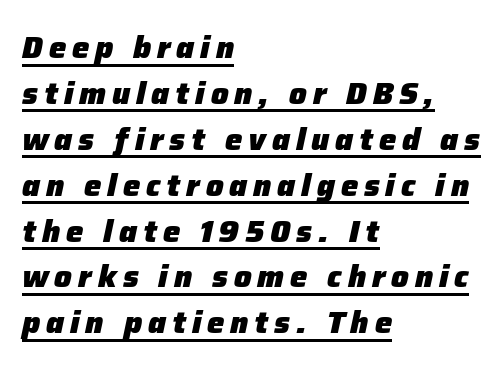
{"italic": "yes", "lean": "right", "slant_degrees": 12, "bold": "yes", "weight": "heavy", "width": "normal", "stroke_contrast": "low", "x_height": "medium", "monospaced": "no", "underline": "yes", "align": "left", "line_spacing": "normal", "line_spacing_ratio": 1.48, "glyph_px": 31}
